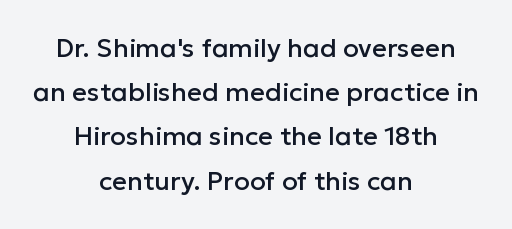
Q: Is the text italic (slanted)? A: No, it is upright.
Q: Is the text underlined? A: No.
Q: How is the paragraph aligned? A: Centered.
Q: Is the spacing between letters normal or unusually wide? A: Normal.
Q: Is the spacing between lines tight, normal or loose? A: Normal.
